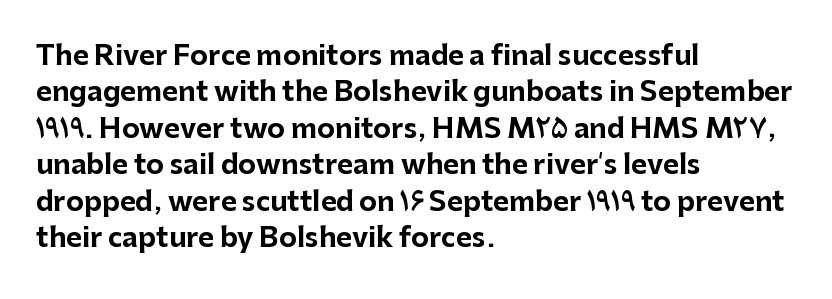
Q: Is the text bold? A: Yes.
Q: Is the text italic (slanted)? A: No, it is upright.
Q: Is the text underlined? A: No.
Q: How is the paragraph aligned? A: Left-aligned.
Q: Is the spacing between letters normal or unusually wide? A: Normal.
Q: Is the spacing between lines tight, normal or loose? A: Normal.
